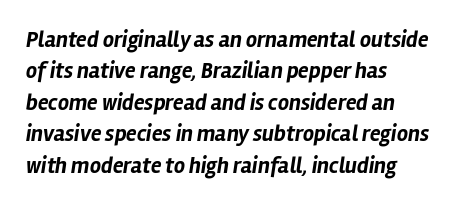
This block has exactly the height ordinary leading produces. No word sits above an underline. You could call the tracking neutral — neither tight nor loose. A student would call this left alignment; a typographer would say flush left, rag right. Would a proofreader flag this as italicized? Yes. Notice how thick the strokes are: this is what a full bold looks like.
